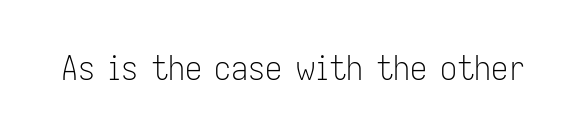
Tall strokes in this sample are plumb rather than angled. Observe the ordinary spacing: letters are neighbours, not strangers. The area under the type is left untouched. Nothing heavy about these letters — not bold at all.
